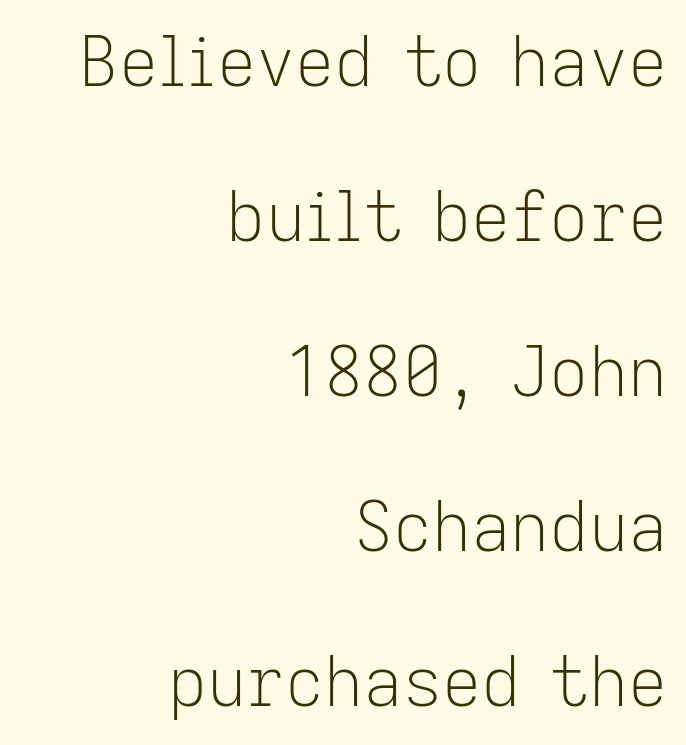
Q: Is the text bold? A: No.
Q: Is the text italic (slanted)? A: No, it is upright.
Q: Is the typeface a serif or a sans-serif typeface? A: Sans-serif.
Q: Is the text underlined? A: No.
Q: How is the paragraph aligned? A: Right-aligned.
Q: Is the spacing between letters normal or unusually wide? A: Normal.
Q: Is the spacing between lines tight, normal or loose? A: Loose.
Q: Width (condensed, normal, or wide)? A: Normal.
Q: Stroke contrast? A: Low.
Q: x-height? A: Medium.
Q: Monospaced? A: No.
